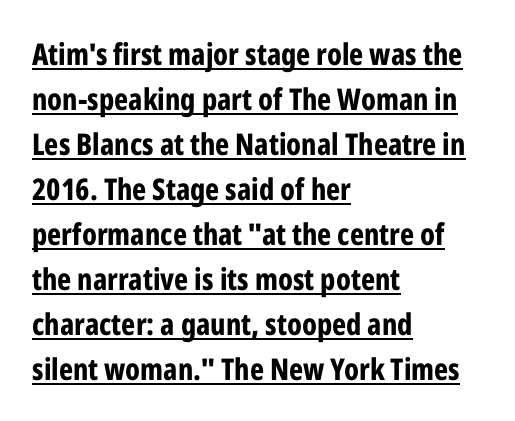
A student would call this left alignment; a typographer would say flush left, rag right. In terms of leading, this rendering sits right in the middle. The letters advance in unequal steps, a hallmark of proportional type. Set as a true bold cut, around the 700 mark.
